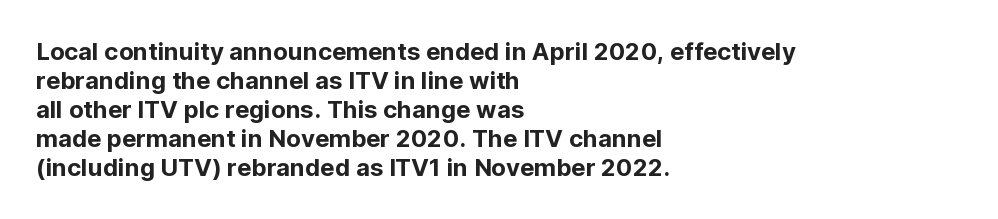
{"italic": "no", "underline": "no", "align": "left", "line_spacing_ratio": 1.21, "letter_spacing": "normal", "letter_spacing_em": 0.0, "glyph_px": 24}
